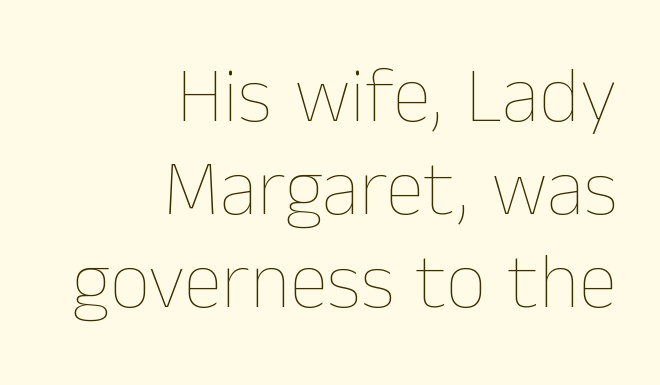
Q: Is the text bold? A: No.
Q: Is the text italic (slanted)? A: No, it is upright.
Q: Is the text underlined? A: No.
Q: How is the paragraph aligned? A: Right-aligned.
Q: Is the spacing between letters normal or unusually wide? A: Normal.
Q: Width (condensed, normal, or wide)? A: Normal.
Q: Stroke contrast? A: Low.
Q: x-height? A: Medium.
Q: Monospaced? A: No.
